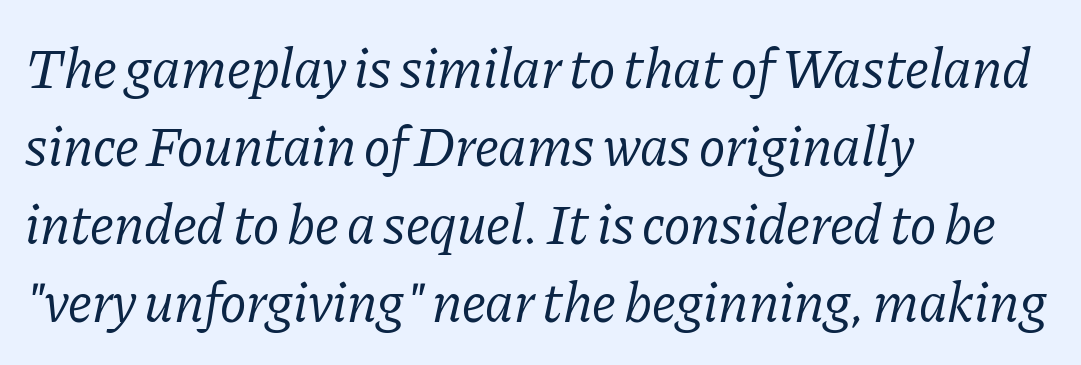
{"serif": "yes", "italic": "yes", "lean": "right", "slant_degrees": 11, "bold": "no", "weight": "regular", "width": "normal", "stroke_contrast": "low", "x_height": "medium", "monospaced": "no", "underline": "no", "align": "left", "line_spacing": "normal", "line_spacing_ratio": 1.39, "letter_spacing": "normal", "letter_spacing_em": 0.0, "glyph_px": 56}
